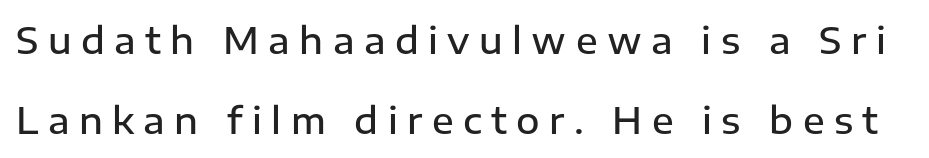
The image shows 36 px semibold sans-serif type, upright; set loose line spacing (2.22x), unusually wide letter spacing (+0.26 em), not underlined; low stroke contrast and a medium x-height.
